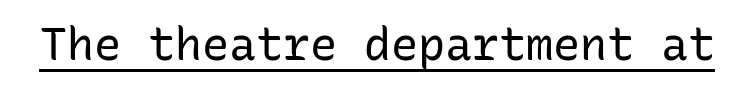
Every character sits straight up, as roman type does. Caption: lettering with a line underneath. Tracking value appears to be zero — textbook default spacing. Monospaced: the letters line up in strict vertical columns.
